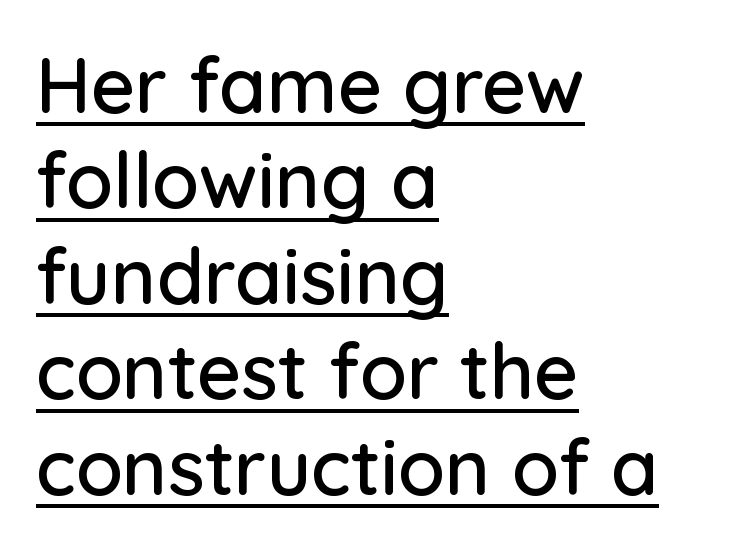
Designer's note — italics off, roman on. The face used here is a sans, in the tradition of grotesques and geometrics. Tracking here is standard; glyphs follow each other at the usual distance. Notice how a bar underscores the lettering throughout.
